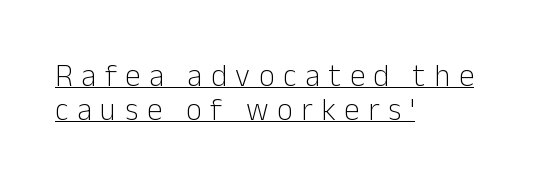
{"serif": "no", "italic": "no", "bold": "no", "weight": "light", "width": "normal", "stroke_contrast": "low", "x_height": "medium", "monospaced": "no", "underline": "yes", "align": "left", "line_spacing": "tight", "line_spacing_ratio": 1.09, "letter_spacing": "wide", "letter_spacing_em": 0.28, "glyph_px": 31}
